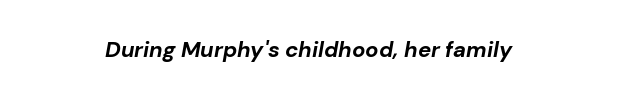
The image shows 22 px bold type, italic (leaning right); set centered, normal letter spacing, not underlined.
